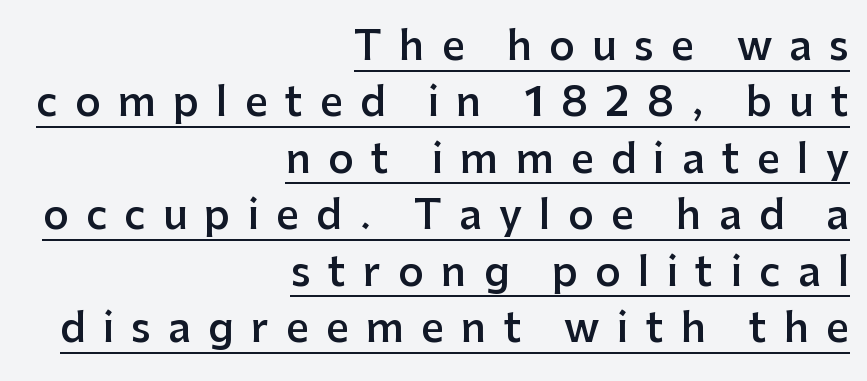
Does the type have serifs? No, each stem ends abruptly. You could not count columns in this text — the font is proportionally spaced. The tracking reads as deliberately expanded to a designer's eye. Style check: upright. A typesetter would call this leading conventional body-copy spacing.
